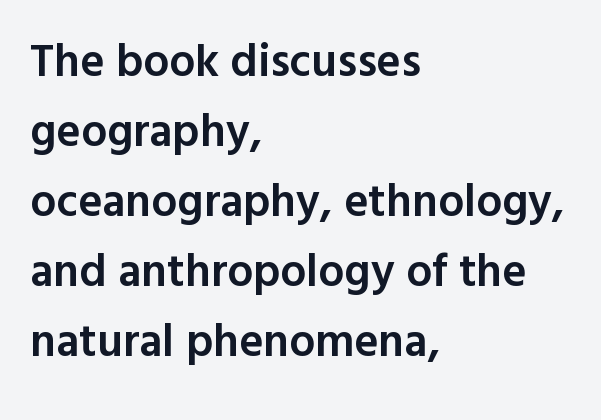
Q: Is the text bold? A: Semi-bold.
Q: Is the text italic (slanted)? A: No, it is upright.
Q: Is the typeface a serif or a sans-serif typeface? A: Sans-serif.
Q: Is the text underlined? A: No.
Q: How is the paragraph aligned? A: Left-aligned.
Q: Is the spacing between letters normal or unusually wide? A: Normal.
Q: Is the spacing between lines tight, normal or loose? A: Normal.
Q: Width (condensed, normal, or wide)? A: Normal.
Q: x-height? A: Medium.
Q: Monospaced? A: No.
